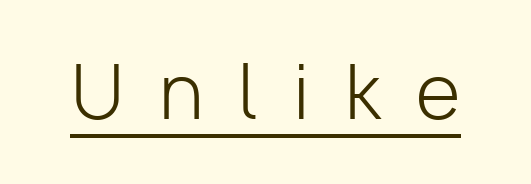
{"serif": "no", "italic": "no", "bold": "no", "weight": "light", "width": "normal", "stroke_contrast": "low", "x_height": "medium", "monospaced": "no", "underline": "yes", "letter_spacing": "wide", "letter_spacing_em": 0.48, "glyph_px": 73}
